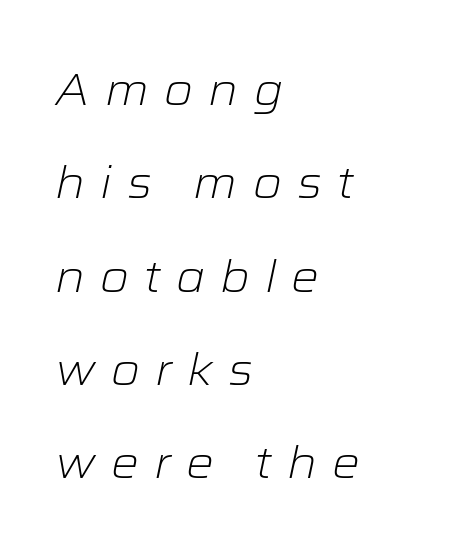
Does the copy run flush right? No — it runs flush left. The tracking reads as deliberately expanded to a designer's eye. These lines are rendered in a variable-pitch font. Style check: oblique.
